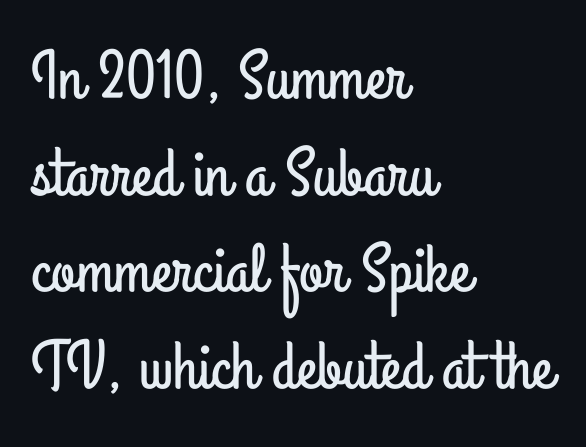
The image shows 69 px condensed sans-serif type, upright; set left-aligned, normal line spacing (1.4x), normal letter spacing, not underlined; low stroke contrast and a small x-height.
